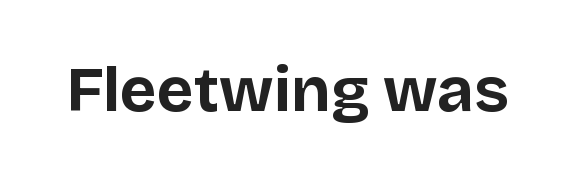
The image shows 63 px bold sans-serif type, upright; set normal letter spacing, not underlined; low stroke contrast and a large x-height.
